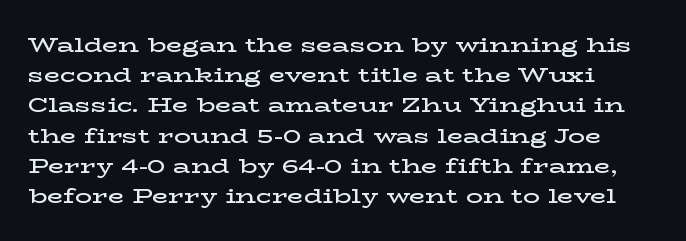
Vertical spacing — default. These lines stack with their left ends in a neat column. A typesetter would mark this as roman, not italic. Only glyphs here, with clear space below each row. What stands out about the letter spacing? Nothing — it is the standard amount.
